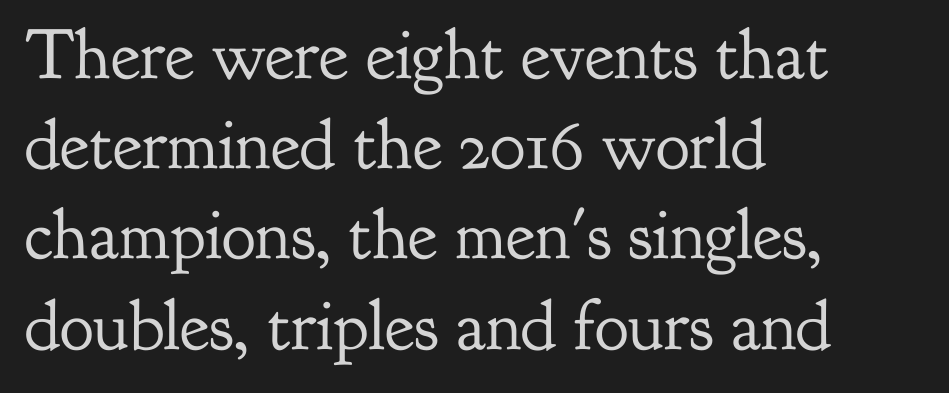
Q: Is the text bold? A: No.
Q: Is the text italic (slanted)? A: No, it is upright.
Q: Is the typeface a serif or a sans-serif typeface? A: Serif.
Q: Is the text underlined? A: No.
Q: How is the paragraph aligned? A: Left-aligned.
Q: Is the spacing between letters normal or unusually wide? A: Normal.
Q: Is the spacing between lines tight, normal or loose? A: Normal.
Q: Width (condensed, normal, or wide)? A: Normal.
Q: Stroke contrast? A: Low.
Q: x-height? A: Small.
Q: Monospaced? A: No.
